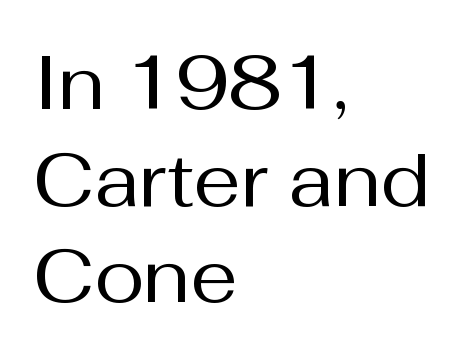
{"serif": "no", "italic": "no", "bold": "no", "weight": "regular", "width": "normal", "stroke_contrast": "medium", "x_height": "medium", "monospaced": "no", "underline": "no", "align": "left", "line_spacing": "normal", "line_spacing_ratio": 1.29, "letter_spacing": "normal", "letter_spacing_em": 0.0, "glyph_px": 75}
